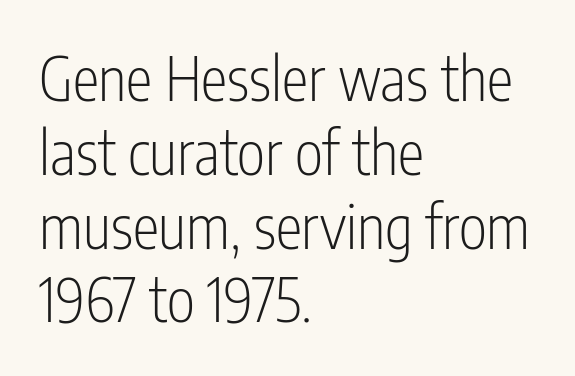
The image shows 60 px light, condensed sans-serif type, upright; set left-aligned, line spacing 1.23x, normal letter spacing, not underlined; low stroke contrast and a medium x-height.
